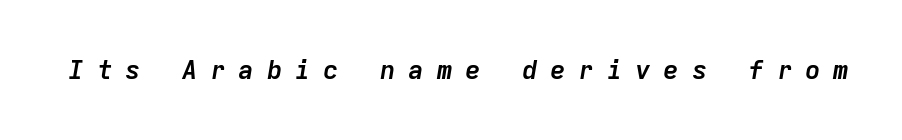
{"italic": "yes", "lean": "right", "slant_degrees": 9, "bold": "yes", "underline": "no", "letter_spacing": "wide", "letter_spacing_em": 0.49, "glyph_px": 26}
